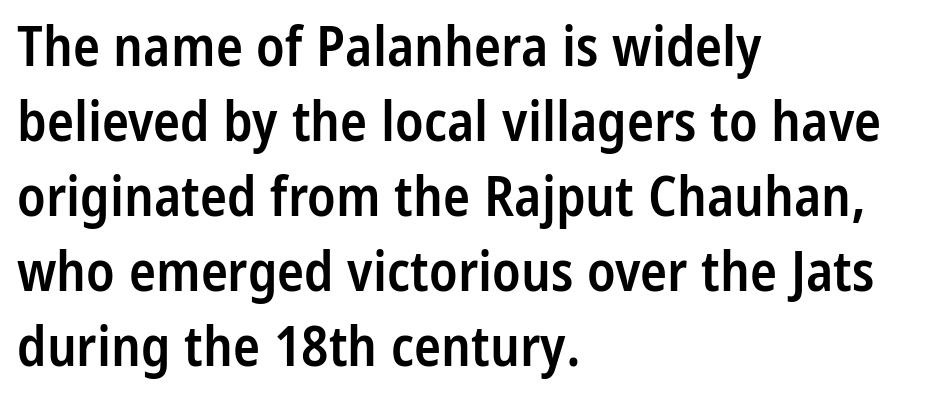
Spacing between characters is what you'd get straight out of the box. Quick note: not italic, upright. Vertical spacing — default. Proportional: the letters do not fall into vertical columns.
